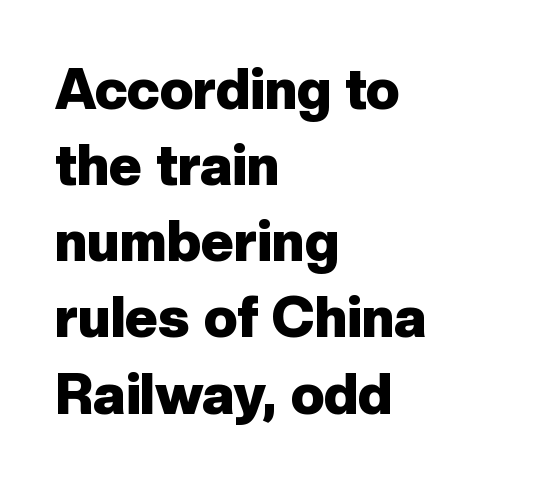
Q: Is the text bold? A: Yes.
Q: Is the text italic (slanted)? A: No, it is upright.
Q: Is the typeface a serif or a sans-serif typeface? A: Sans-serif.
Q: Is the text underlined? A: No.
Q: How is the paragraph aligned? A: Left-aligned.
Q: Is the spacing between letters normal or unusually wide? A: Normal.
Q: Is the spacing between lines tight, normal or loose? A: Normal.
Q: Width (condensed, normal, or wide)? A: Normal.
Q: Stroke contrast? A: Low.
Q: x-height? A: Medium.
Q: Monospaced? A: No.
